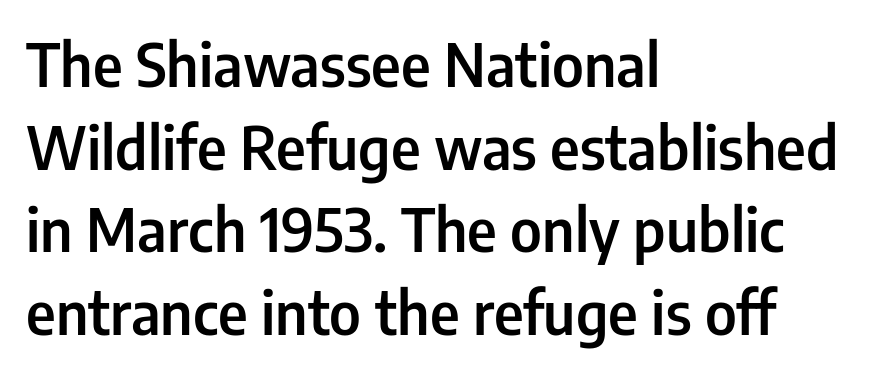
Q: Is the text bold? A: Semi-bold.
Q: Is the text italic (slanted)? A: No, it is upright.
Q: Is the typeface a serif or a sans-serif typeface? A: Sans-serif.
Q: Is the text underlined? A: No.
Q: How is the paragraph aligned? A: Left-aligned.
Q: Is the spacing between letters normal or unusually wide? A: Normal.
Q: Is the spacing between lines tight, normal or loose? A: Normal.
Q: Width (condensed, normal, or wide)? A: Condensed.
Q: Stroke contrast? A: Low.
Q: x-height? A: Medium.
Q: Monospaced? A: No.
